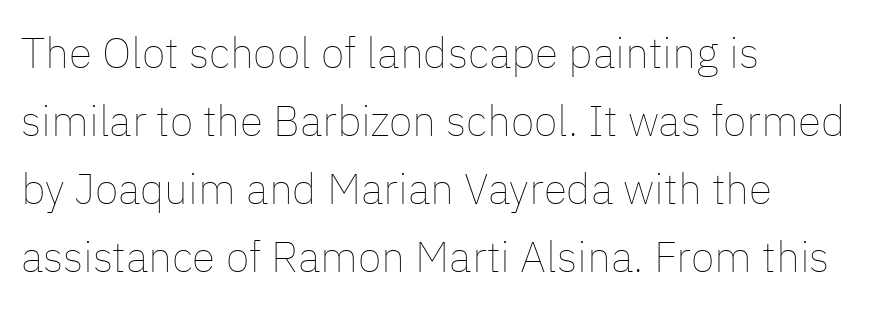
Q: Is the text bold? A: No.
Q: Is the text italic (slanted)? A: No, it is upright.
Q: Is the text underlined? A: No.
Q: How is the paragraph aligned? A: Left-aligned.
Q: Is the spacing between letters normal or unusually wide? A: Normal.
Q: Is the spacing between lines tight, normal or loose? A: Normal.
Q: Width (condensed, normal, or wide)? A: Normal.
Q: Stroke contrast? A: Low.
Q: x-height? A: Medium.
Q: Monospaced? A: No.
